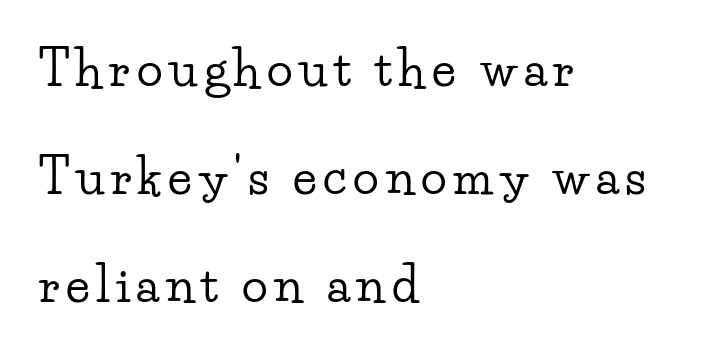
{"serif": "yes", "italic": "no", "width": "wide", "stroke_contrast": "low", "x_height": "small", "monospaced": "no", "underline": "no", "align": "left", "line_spacing": "loose", "line_spacing_ratio": 2.25, "glyph_px": 48}
